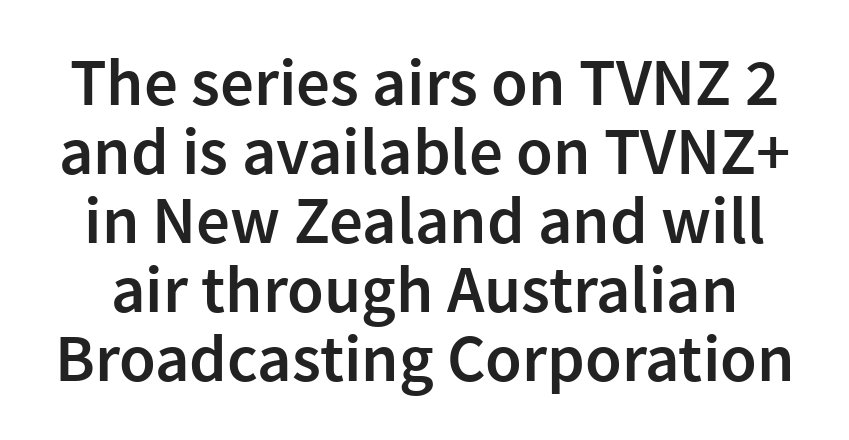
{"serif": "no", "italic": "no", "bold": "semi", "weight": "semibold", "width": "normal", "x_height": "medium", "monospaced": "no", "underline": "no", "line_spacing": "tight", "line_spacing_ratio": 1.03, "letter_spacing": "normal", "letter_spacing_em": 0.0, "glyph_px": 67}
